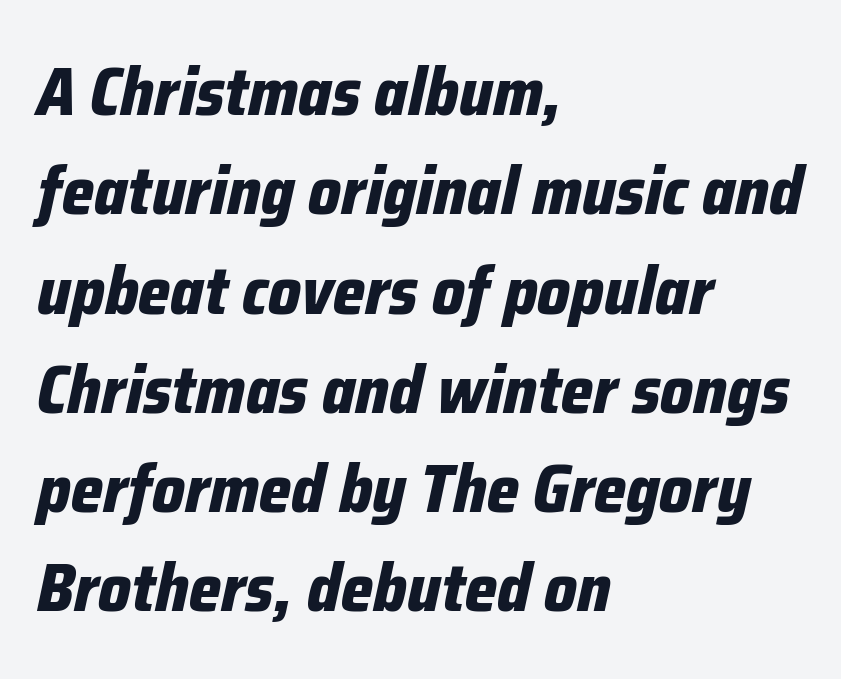
Every character sits at an angle, as italics do. The letters are bold, with thick, heavy strokes. The space beneath each line is pristine and unruled. You could not count columns in this text — the font is proportionally spaced. Does the leading feel generous? No, just average. Tracking value appears to be zero — textbook default spacing.
